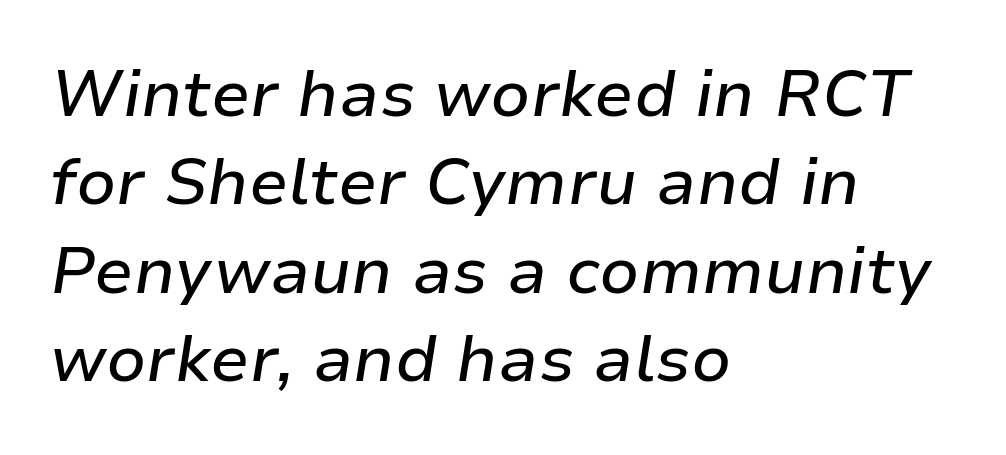
The area under the type is left untouched. Italic? Definitely — the glyphs are oblique. Standard letterfit; no display-style spreading of the glyphs. Teacher's note: observe the even left margin — that is flush-left alignment. Horizontal bands of white between lines are of average thickness. The passage shown is typed in a proportional face where columns would drift.
